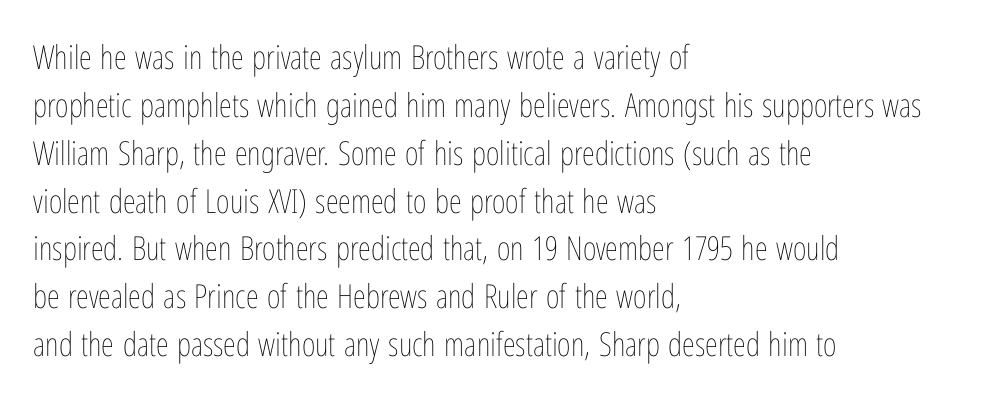
Q: Is the text bold? A: No.
Q: Is the text italic (slanted)? A: No, it is upright.
Q: Is the text underlined? A: No.
Q: How is the paragraph aligned? A: Left-aligned.
Q: Is the spacing between letters normal or unusually wide? A: Normal.
Q: Is the spacing between lines tight, normal or loose? A: Normal.
Q: Width (condensed, normal, or wide)? A: Condensed.
Q: Stroke contrast? A: Low.
Q: x-height? A: Medium.
Q: Monospaced? A: No.
